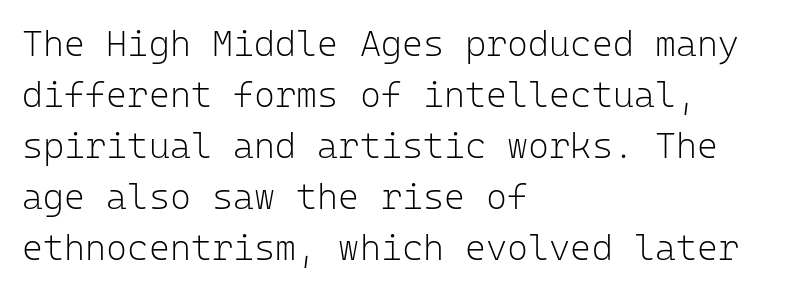
{"serif": "no", "italic": "no", "bold": "no", "weight": "light", "width": "normal", "stroke_contrast": "low", "x_height": "medium", "monospaced": "yes", "underline": "no", "align": "left", "line_spacing": "normal", "line_spacing_ratio": 1.42, "letter_spacing": "normal", "letter_spacing_em": 0.0, "glyph_px": 36}
